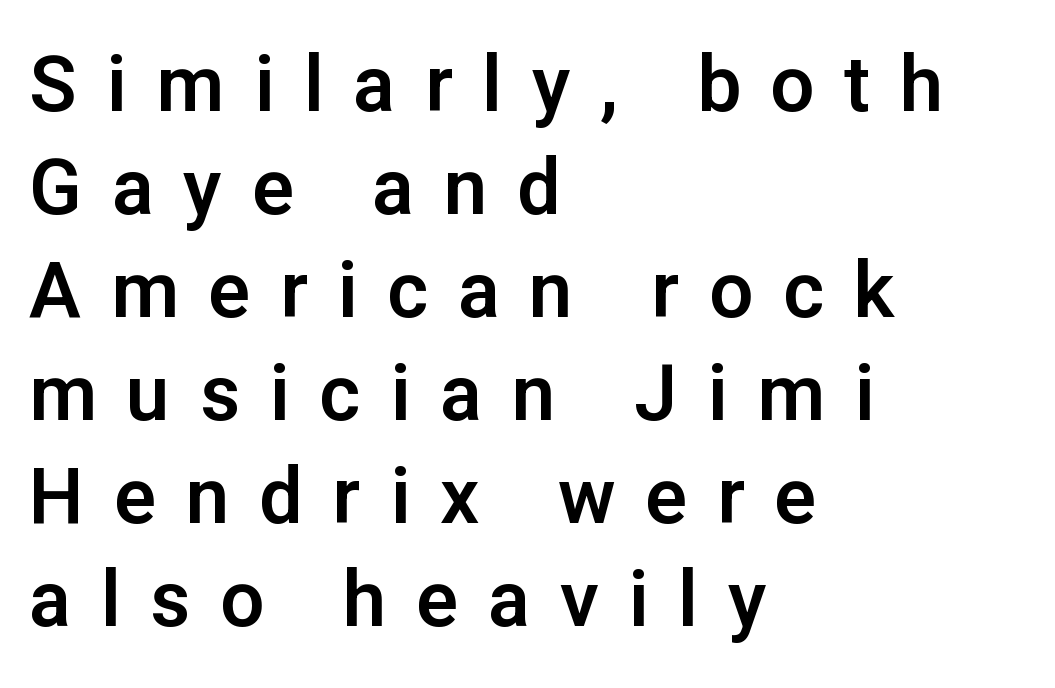
The image shows 78 px sans-serif type, upright; set left-aligned, normal line spacing (1.32x), unusually wide letter spacing (+0.38 em), not underlined; low stroke contrast and a medium x-height.
